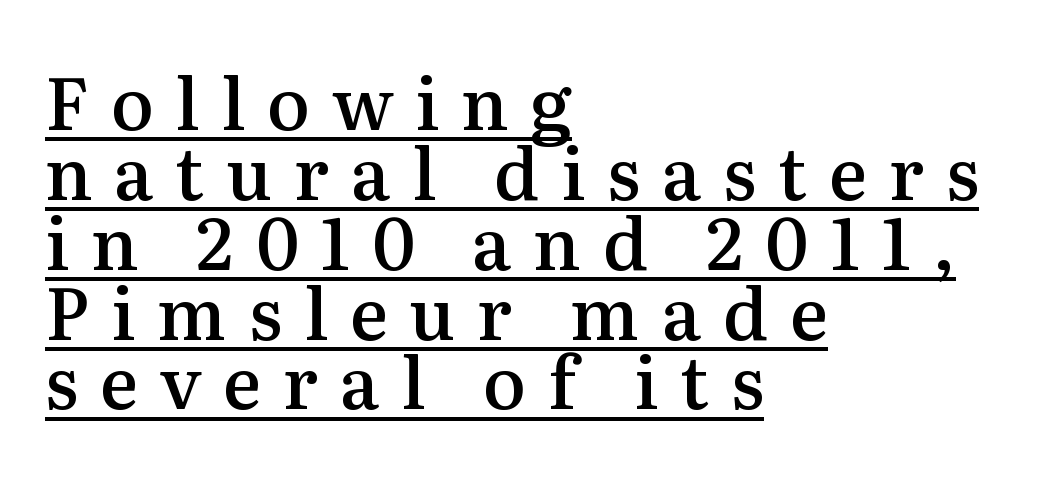
{"serif": "yes", "italic": "no", "bold": "semi", "weight": "semibold", "width": "normal", "stroke_contrast": "medium", "x_height": "medium", "monospaced": "no", "underline": "yes", "align": "left", "line_spacing": "tight", "line_spacing_ratio": 0.97, "letter_spacing": "wide", "letter_spacing_em": 0.3, "glyph_px": 72}
